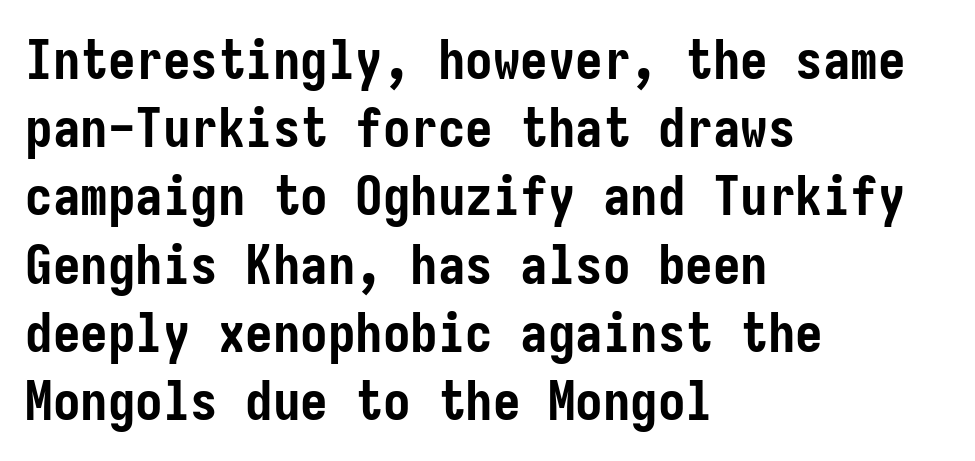
Q: Is the text bold? A: Yes.
Q: Is the text italic (slanted)? A: No, it is upright.
Q: Is the typeface a serif or a sans-serif typeface? A: Sans-serif.
Q: Is the text underlined? A: No.
Q: How is the paragraph aligned? A: Left-aligned.
Q: Is the spacing between letters normal or unusually wide? A: Normal.
Q: Width (condensed, normal, or wide)? A: Condensed.
Q: Stroke contrast? A: Low.
Q: x-height? A: Medium.
